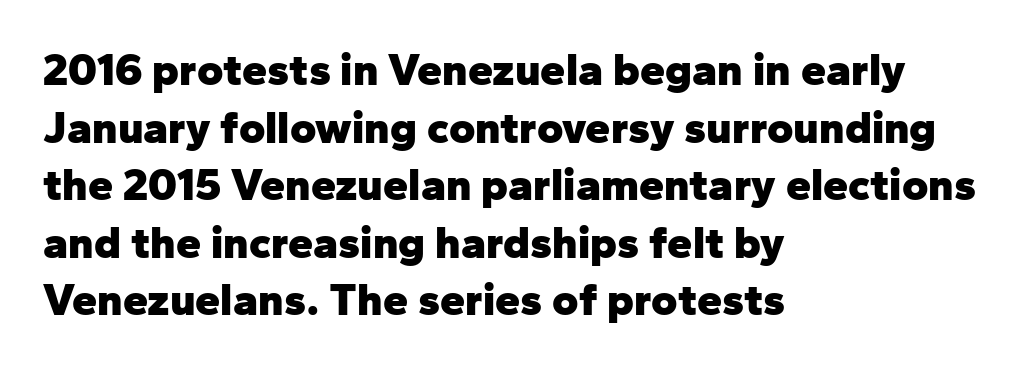
Strong, thick strokes mark this as bold type. In terms of leading, this rendering sits right in the middle. How are the letters spaced? Ordinarily, with no added tracking. Looks like regular typesetting: each glyph gets only the width it needs.
